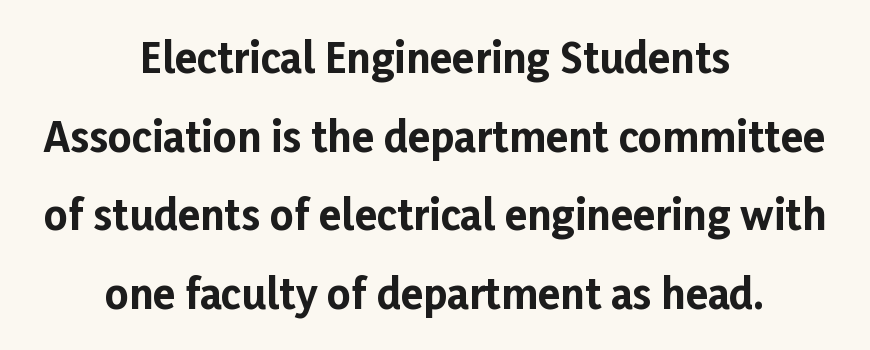
Q: Is the text bold? A: Yes.
Q: Is the text italic (slanted)? A: No, it is upright.
Q: Is the typeface a serif or a sans-serif typeface? A: Sans-serif.
Q: Is the text underlined? A: No.
Q: How is the paragraph aligned? A: Centered.
Q: Is the spacing between letters normal or unusually wide? A: Normal.
Q: Is the spacing between lines tight, normal or loose? A: Loose.
Q: Width (condensed, normal, or wide)? A: Normal.
Q: Stroke contrast? A: Low.
Q: x-height? A: Medium.
Q: Monospaced? A: No.
